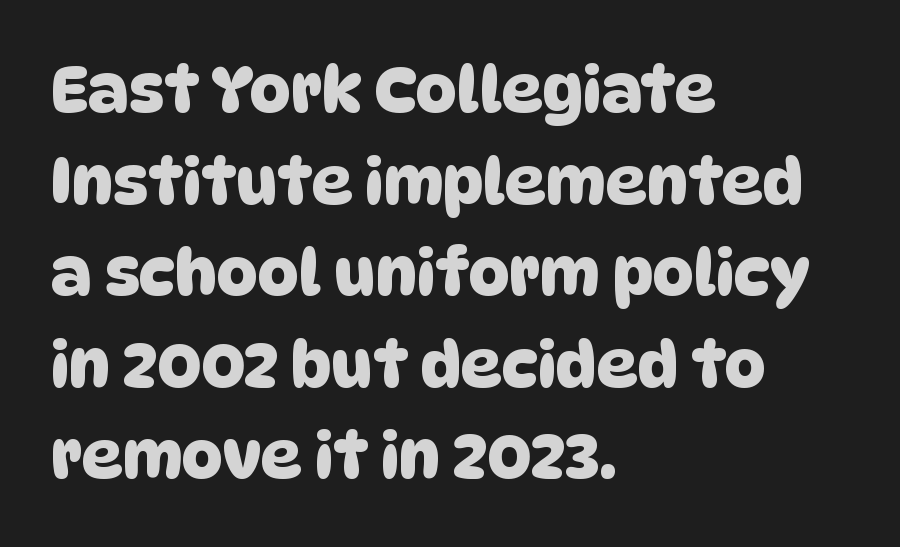
{"serif": "no", "width": "normal", "stroke_contrast": "low", "x_height": "large", "monospaced": "no", "underline": "no", "align": "left", "line_spacing": "normal", "line_spacing_ratio": 1.43, "letter_spacing": "normal", "letter_spacing_em": 0.0, "glyph_px": 64}
